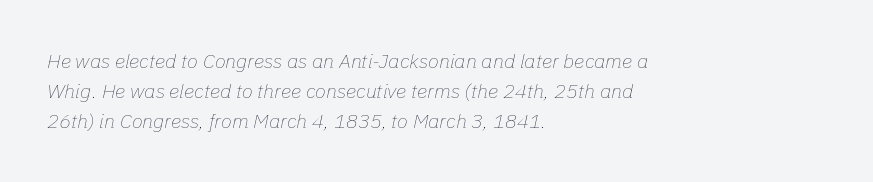
Q: Is the text bold? A: No.
Q: Is the text italic (slanted)? A: Yes, it leans right by about 11 degrees.
Q: Is the text underlined? A: No.
Q: How is the paragraph aligned? A: Left-aligned.
Q: Is the spacing between letters normal or unusually wide? A: Normal.
Q: Is the spacing between lines tight, normal or loose? A: Normal.
